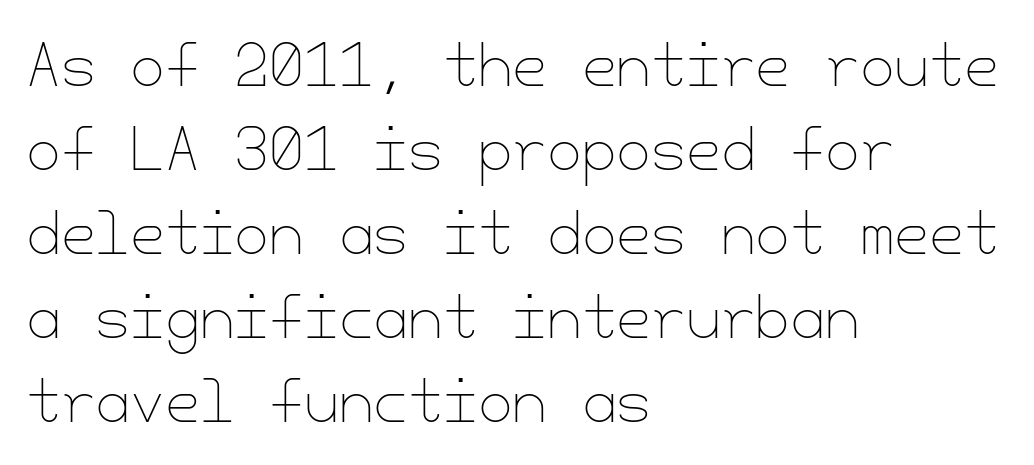
Q: Is the text bold? A: No.
Q: Is the text italic (slanted)? A: No, it is upright.
Q: Is the text underlined? A: No.
Q: How is the paragraph aligned? A: Left-aligned.
Q: Is the spacing between letters normal or unusually wide? A: Normal.
Q: Is the spacing between lines tight, normal or loose? A: Normal.
Q: Width (condensed, normal, or wide)? A: Normal.
Q: Stroke contrast? A: Low.
Q: x-height? A: Small.
